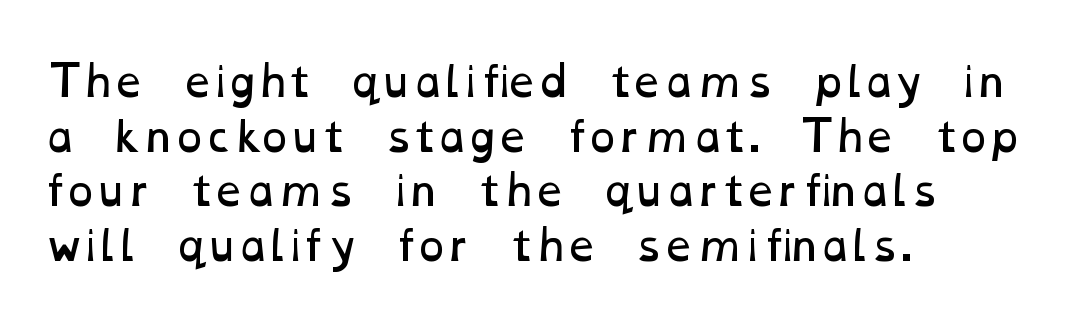
Q: Is the text bold? A: No.
Q: Is the text underlined? A: No.
Q: How is the paragraph aligned? A: Left-aligned.
Q: Is the spacing between letters normal or unusually wide? A: Normal.
Q: Is the spacing between lines tight, normal or loose? A: Normal.
Q: Width (condensed, normal, or wide)? A: Wide.
Q: Stroke contrast? A: Low.
Q: x-height? A: Medium.
Q: Monospaced? A: No.
